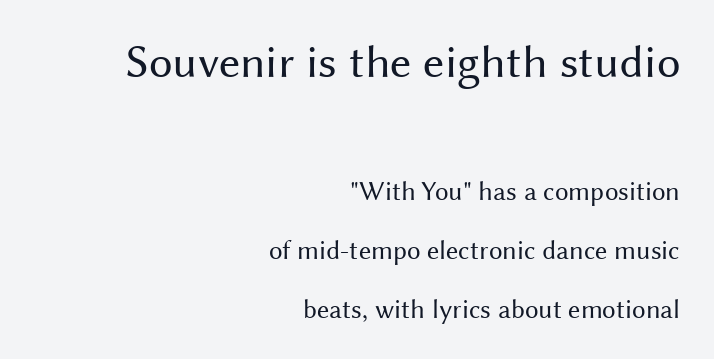
Q: Is the text bold? A: No.
Q: Is the text italic (slanted)? A: No, it is upright.
Q: Is the typeface a serif or a sans-serif typeface? A: Sans-serif.
Q: Is the text underlined? A: No.
Q: How is the paragraph aligned? A: Right-aligned.
Q: Is the spacing between letters normal or unusually wide? A: Normal.
Q: Is the spacing between lines tight, normal or loose? A: Loose.
Q: Which block of text is set in a larger size, the first (top) or the second (bottom)? A: The first (top) one.
Q: Width (condensed, normal, or wide)? A: Normal.
Q: Stroke contrast? A: Medium.
Q: x-height? A: Medium.
Q: Monospaced? A: No.
